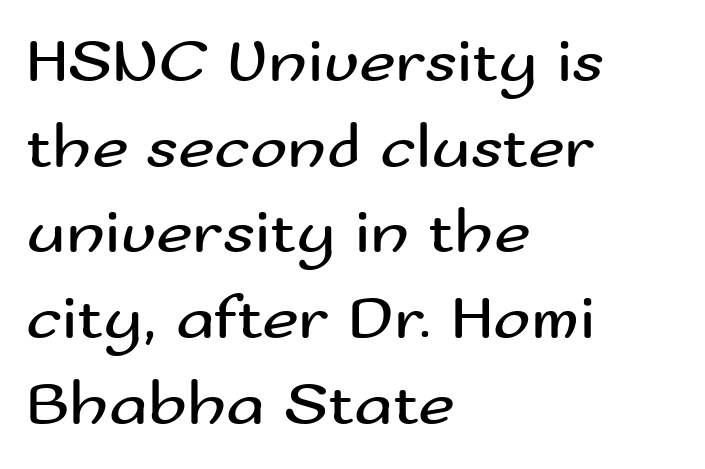
You could not count columns in this text — the font is proportionally spaced. The gap between lines stays unmarked. In terms of letterspacing, this is plain default setting. Leading matches the norm, producing a regular column.
